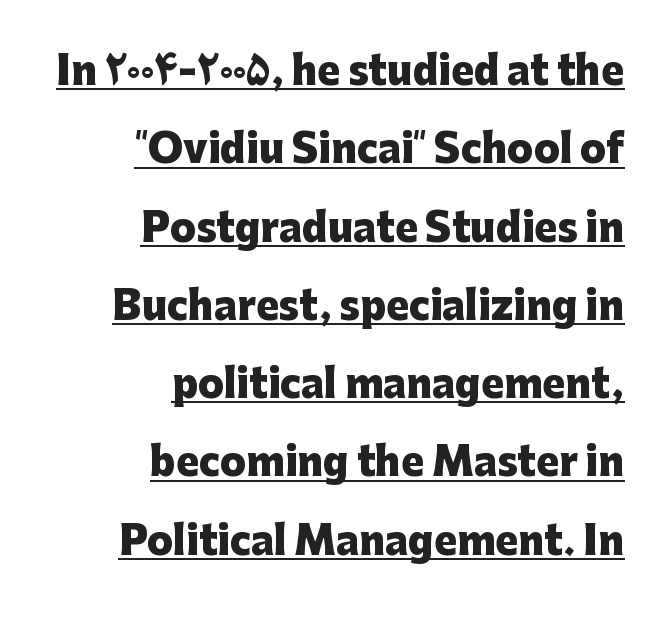
The text was rendered using a sans face with plain stroke endings. Ordinary non-slanted type is in use. How heavy is the stroke? Heavy — this is a bold. Proportional: the letters do not fall into vertical columns. Line endings align vertically; line beginnings do not. Leading is clearly above the norm, producing a sparse column.
